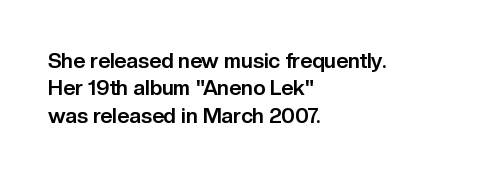
The image shows 21 px bold type, upright; set left-aligned, normal line spacing (1.3x), normal letter spacing, not underlined.
